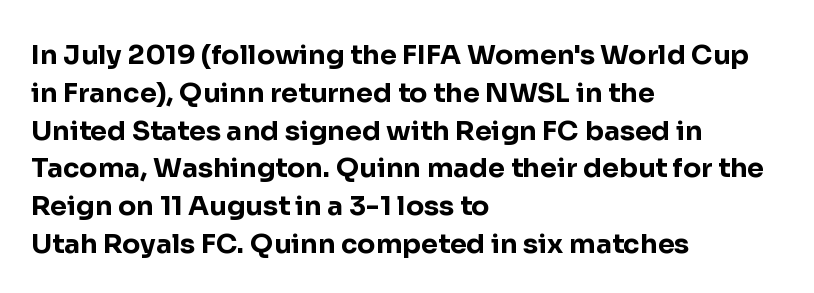
{"italic": "no", "bold": "yes", "underline": "no", "align": "left", "line_spacing": "normal", "line_spacing_ratio": 1.4, "letter_spacing": "normal", "letter_spacing_em": 0.0, "glyph_px": 27}
